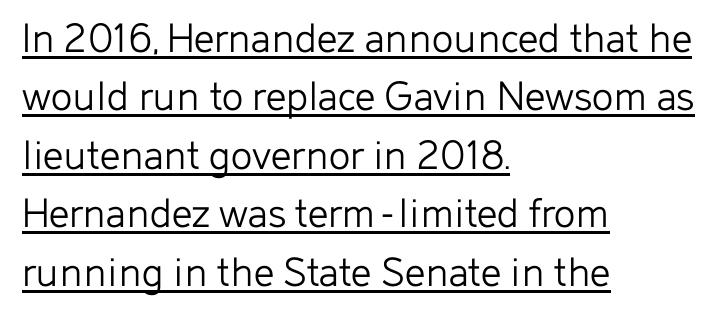
Proportional: the letters do not fall into vertical columns. The letters stand upright; this is a roman face. In terms of letterform style, serifs are entirely absent. The tracking reads as untouched default to a designer's eye. Alignment: flush left. Glance below the letters and you will spot a drawn line.
